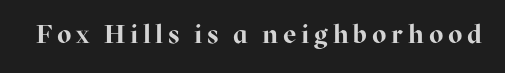
The image shows 26 px bold type, upright; set not underlined.
